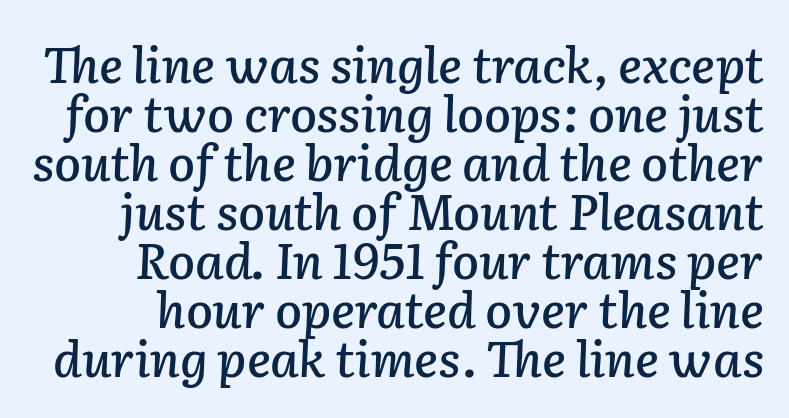
{"italic": "yes", "lean": "right", "slant_degrees": 2, "width": "normal", "stroke_contrast": "low", "x_height": "medium", "monospaced": "no", "underline": "no", "line_spacing": "tight", "line_spacing_ratio": 1.0, "letter_spacing": "normal", "letter_spacing_em": 0.0, "glyph_px": 49}
